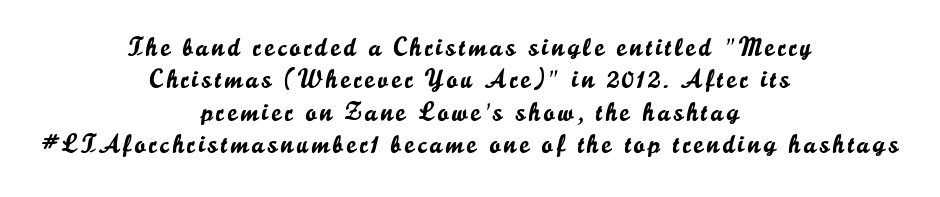
The typesetter chose a symmetrical, centered arrangement here. Honestly, there is no underline to notice here at all. Line spacing here is normal.
